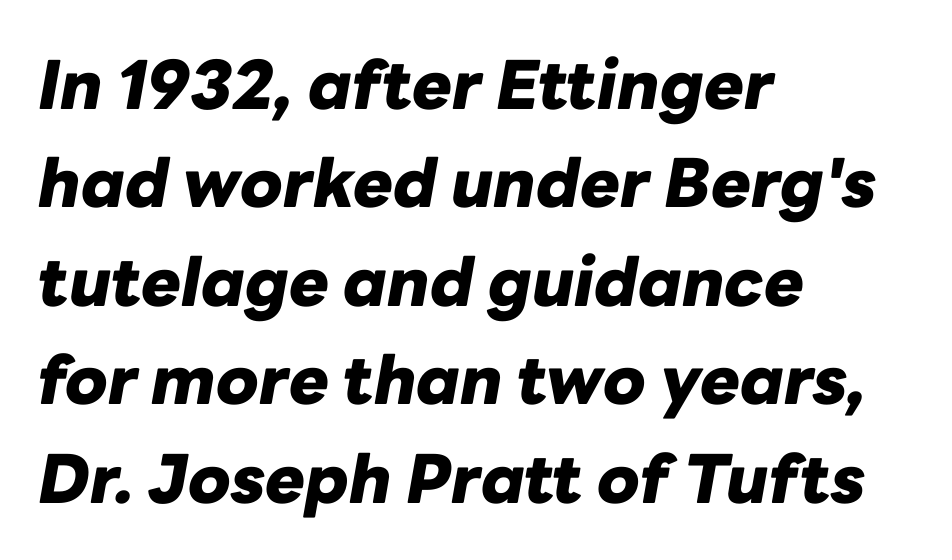
Q: Is the text bold? A: Yes.
Q: Is the text italic (slanted)? A: Yes, it leans right by about 10 degrees.
Q: Is the text underlined? A: No.
Q: How is the paragraph aligned? A: Left-aligned.
Q: Is the spacing between letters normal or unusually wide? A: Normal.
Q: Is the spacing between lines tight, normal or loose? A: Normal.
Q: Width (condensed, normal, or wide)? A: Normal.
Q: Stroke contrast? A: Low.
Q: x-height? A: Medium.
Q: Monospaced? A: No.
